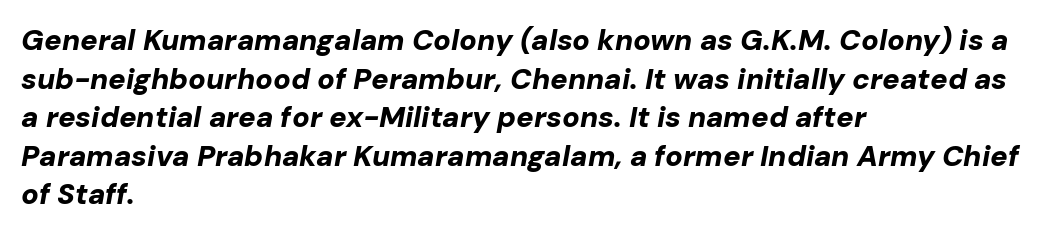
Q: Is the text bold? A: Yes.
Q: Is the text italic (slanted)? A: Yes, it leans right by about 10 degrees.
Q: Is the text underlined? A: No.
Q: How is the paragraph aligned? A: Left-aligned.
Q: Is the spacing between letters normal or unusually wide? A: Normal.
Q: Is the spacing between lines tight, normal or loose? A: Normal.
Q: Width (condensed, normal, or wide)? A: Normal.
Q: Stroke contrast? A: Low.
Q: x-height? A: Medium.
Q: Monospaced? A: No.
